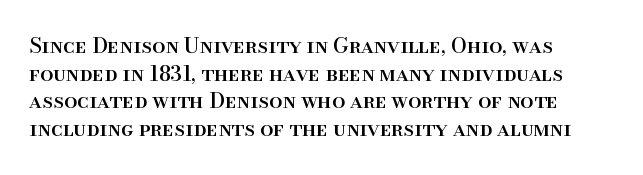
Q: Is the text italic (slanted)? A: No, it is upright.
Q: Is the text underlined? A: No.
Q: How is the paragraph aligned? A: Left-aligned.
Q: Is the spacing between letters normal or unusually wide? A: Normal.
Q: Is the spacing between lines tight, normal or loose? A: Normal.
